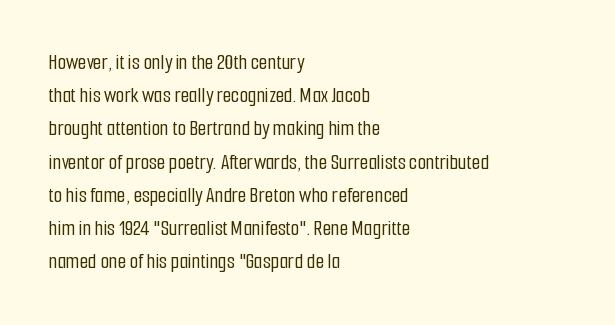
These lines keep a tight, regular rhythm from letter to letter. Vertical spacing — default. No word sits above an underline. The setting favours the left margin, as ordinary paragraphs usually do. The font's upright variant was chosen for this text.
